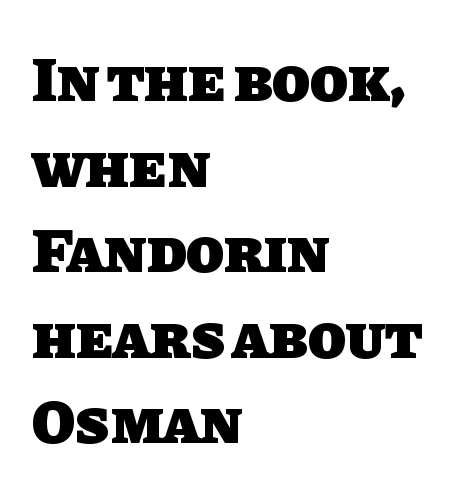
Q: Is the text bold? A: Yes.
Q: Is the typeface a serif or a sans-serif typeface? A: Sans-serif.
Q: Is the text underlined? A: No.
Q: How is the paragraph aligned? A: Left-aligned.
Q: Is the spacing between letters normal or unusually wide? A: Normal.
Q: Is the spacing between lines tight, normal or loose? A: Normal.
Q: Width (condensed, normal, or wide)? A: Normal.
Q: Stroke contrast? A: Low.
Q: x-height? A: Large.
Q: Monospaced? A: No.
